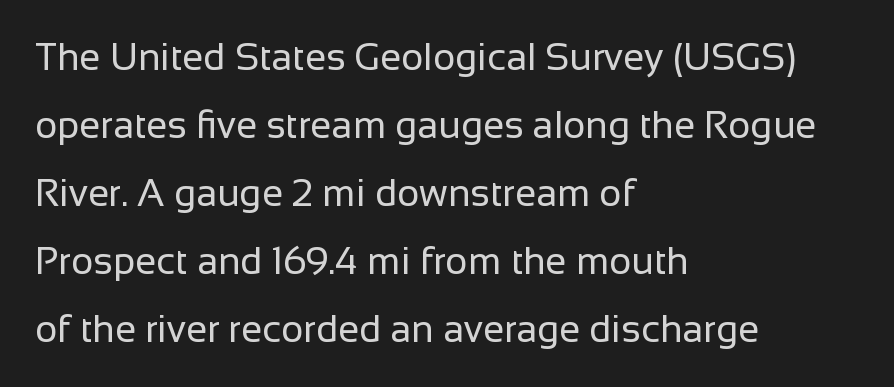
{"serif": "no", "italic": "no", "bold": "no", "weight": "regular", "width": "normal", "stroke_contrast": "low", "x_height": "medium", "monospaced": "no", "underline": "no", "align": "left", "line_spacing_ratio": 1.79, "letter_spacing": "normal", "letter_spacing_em": 0.0, "glyph_px": 38}
